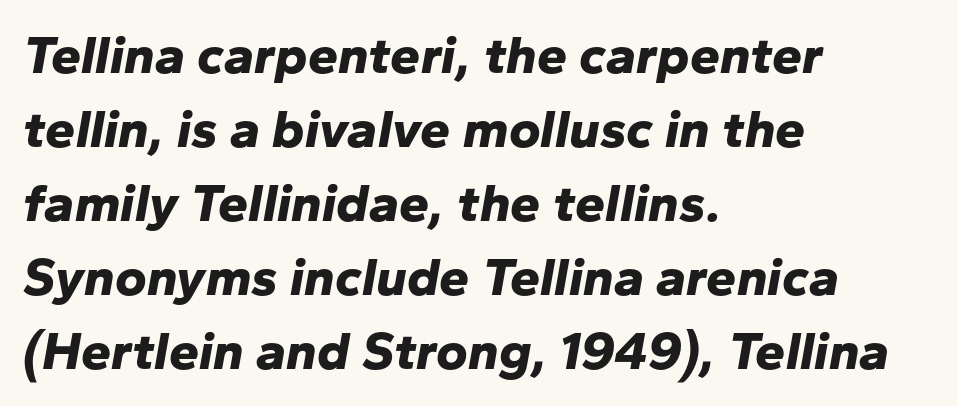
Notice how the stems are inclined rather than vertical — that's the hallmark of italics. The gap between lines stays unmarked. This sample uses plain, unmodified letter spacing. The lines sit at an ordinary, default distance from one another. The letters advance in unequal steps, a hallmark of proportional type.
